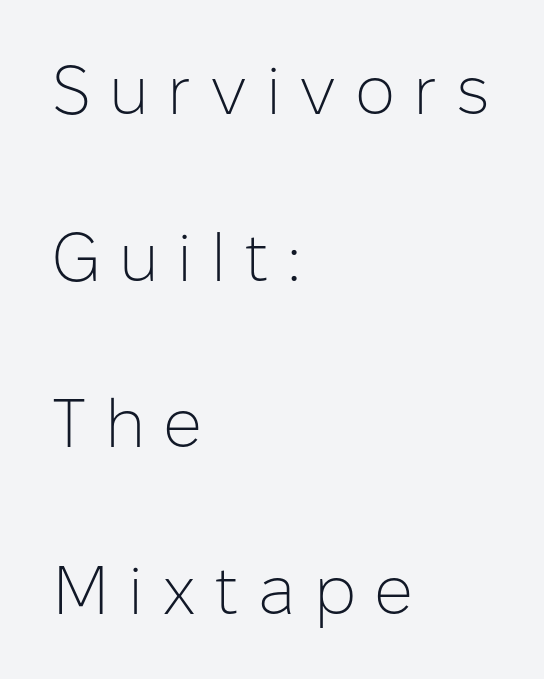
Q: Is the text bold? A: No.
Q: Is the text italic (slanted)? A: No, it is upright.
Q: Is the typeface a serif or a sans-serif typeface? A: Sans-serif.
Q: Is the text underlined? A: No.
Q: How is the paragraph aligned? A: Left-aligned.
Q: Is the spacing between letters normal or unusually wide? A: Unusually wide.
Q: Is the spacing between lines tight, normal or loose? A: Loose.
Q: Width (condensed, normal, or wide)? A: Normal.
Q: Stroke contrast? A: Low.
Q: x-height? A: Medium.
Q: Monospaced? A: No.
